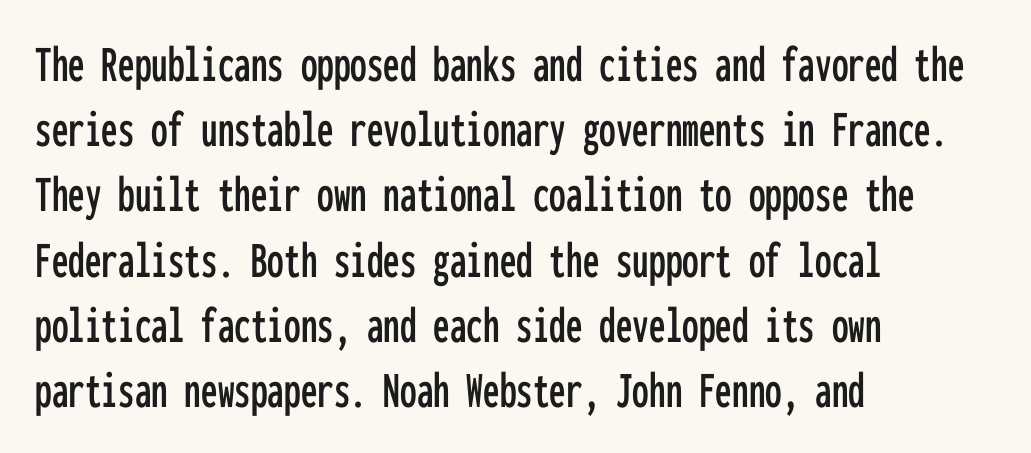
{"serif": "no", "italic": "no", "width": "condensed", "stroke_contrast": "low", "x_height": "medium", "monospaced": "yes", "underline": "no", "align": "left", "line_spacing_ratio": 1.23, "letter_spacing": "normal", "letter_spacing_em": 0.0, "glyph_px": 53}
